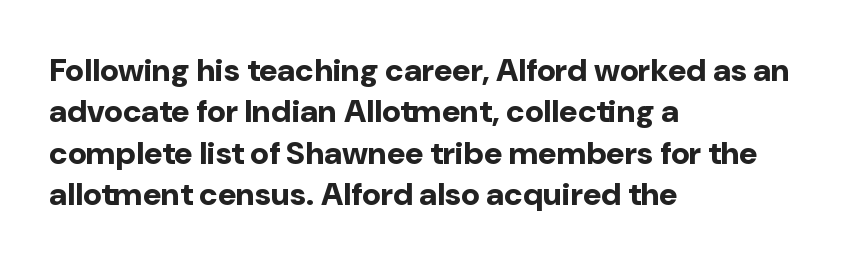
Q: Is the text bold? A: Yes.
Q: Is the text italic (slanted)? A: No, it is upright.
Q: Is the typeface a serif or a sans-serif typeface? A: Sans-serif.
Q: Is the text underlined? A: No.
Q: How is the paragraph aligned? A: Left-aligned.
Q: Is the spacing between letters normal or unusually wide? A: Normal.
Q: Is the spacing between lines tight, normal or loose? A: Normal.
Q: Width (condensed, normal, or wide)? A: Normal.
Q: Stroke contrast? A: Low.
Q: x-height? A: Medium.
Q: Monospaced? A: No.
